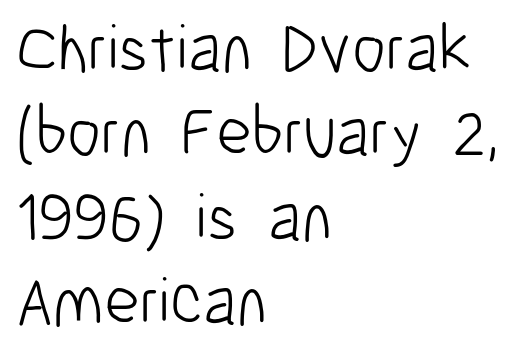
{"serif": "no", "italic": "no", "bold": "no", "weight": "light", "width": "condensed", "stroke_contrast": "low", "x_height": "medium", "monospaced": "no", "underline": "no", "align": "left", "line_spacing_ratio": 1.24, "letter_spacing": "normal", "letter_spacing_em": 0.0, "glyph_px": 68}
